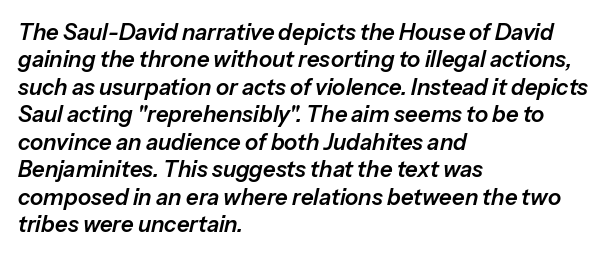
The text block is weighted toward the left margin, trailing off unevenly rightward. Observe the ordinary spacing: letters are neighbours, not strangers. Successive baselines arrive at the customary interval. Type without underlining.
